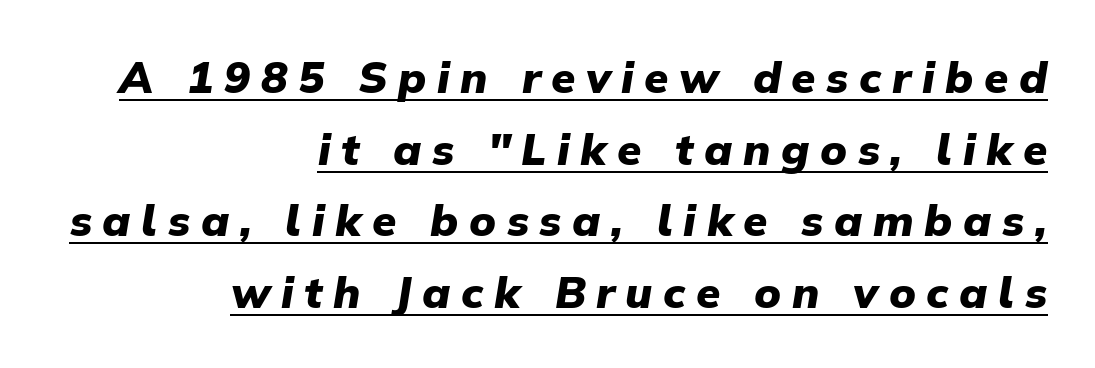
Q: Is the text bold? A: Yes.
Q: Is the text italic (slanted)? A: Yes, it leans right by about 9 degrees.
Q: Is the text underlined? A: Yes.
Q: How is the paragraph aligned? A: Right-aligned.
Q: Is the spacing between letters normal or unusually wide? A: Unusually wide.
Q: Is the spacing between lines tight, normal or loose? A: Normal.
Q: Width (condensed, normal, or wide)? A: Normal.
Q: Stroke contrast? A: Low.
Q: x-height? A: Medium.
Q: Monospaced? A: No.
